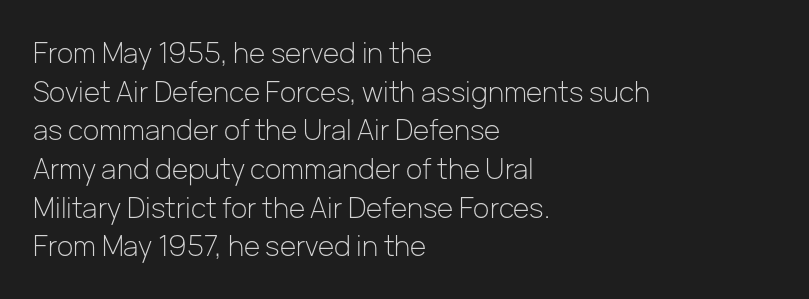
Normally led — the rows are evenly, conventionally spaced. The rendering uses natural spacing where letterforms have individual widths. The cut favours lightness, reaching ordinary text weight at its darkest. The font family rendered here belongs to the sans-serif group.
